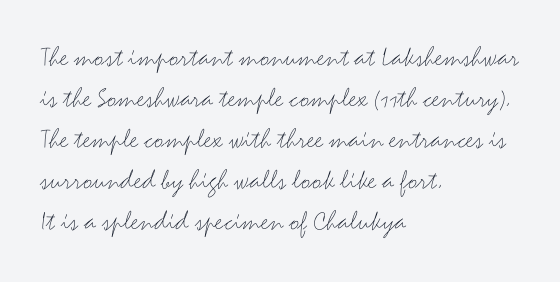
Q: Is the text bold? A: No.
Q: Is the text italic (slanted)? A: Yes.
Q: Is the typeface a serif or a sans-serif typeface? A: Sans-serif.
Q: Is the text underlined? A: No.
Q: How is the paragraph aligned? A: Left-aligned.
Q: Is the spacing between letters normal or unusually wide? A: Normal.
Q: Is the spacing between lines tight, normal or loose? A: Normal.
Q: Width (condensed, normal, or wide)? A: Wide.
Q: Stroke contrast? A: Medium.
Q: x-height? A: Small.
Q: Monospaced? A: No.
